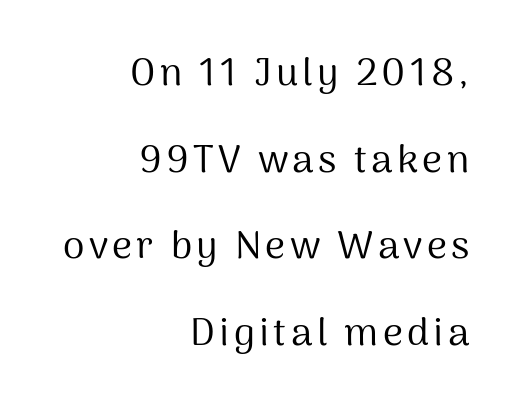
{"serif": "no", "italic": "no", "bold": "no", "weight": "regular", "width": "normal", "stroke_contrast": "medium", "x_height": "medium", "monospaced": "no", "underline": "no", "align": "right", "line_spacing": "loose", "line_spacing_ratio": 2.22, "glyph_px": 39}
